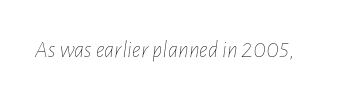
Q: Is the text bold? A: No.
Q: Is the text italic (slanted)? A: Yes, it leans right by about 7 degrees.
Q: Is the text underlined? A: No.
Q: Is the spacing between letters normal or unusually wide? A: Normal.
